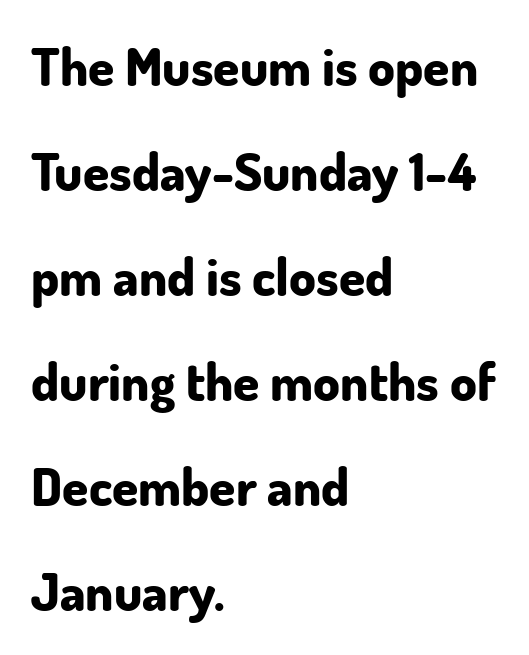
The image shows 53 px bold sans-serif type, upright; set left-aligned, loose line spacing (1.98x), normal letter spacing, not underlined; low stroke contrast and a small x-height.
